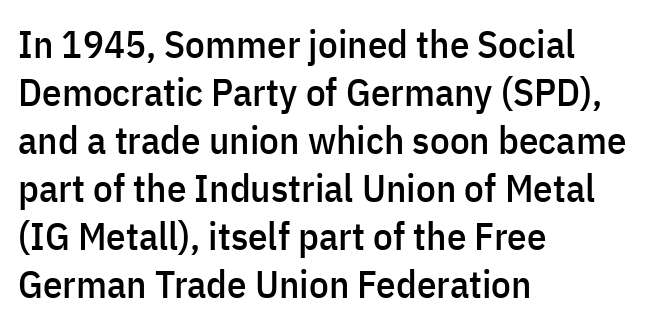
The image shows 39 px condensed sans-serif type, upright; set left-aligned, line spacing 1.23x, normal letter spacing, not underlined; low stroke contrast and a medium x-height.
